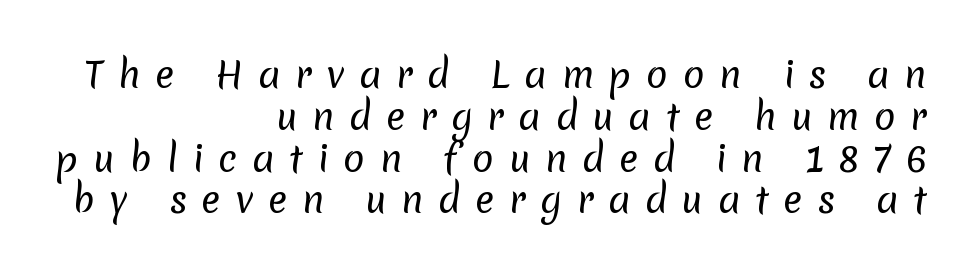
Descender tails drop into unmarked territory. Stems and bowls with no extra thickness — not bold. Is this a fixed-width face? No — the glyphs have proportional, varying widths. Inter-character spacing is expanded well beyond the font's built-in metrics. Which margin do the lines hug? The right one — the left edge is uneven. A typesetter would label this face a sans.
